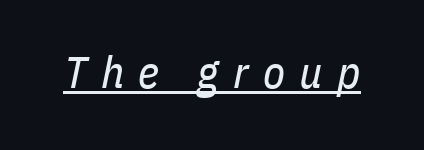
{"italic": "yes", "lean": "right", "slant_degrees": 11, "bold": "no", "weight": "regular", "width": "condensed", "stroke_contrast": "low", "x_height": "medium", "monospaced": "no", "underline": "yes", "letter_spacing": "wide", "letter_spacing_em": 0.32, "glyph_px": 45}
